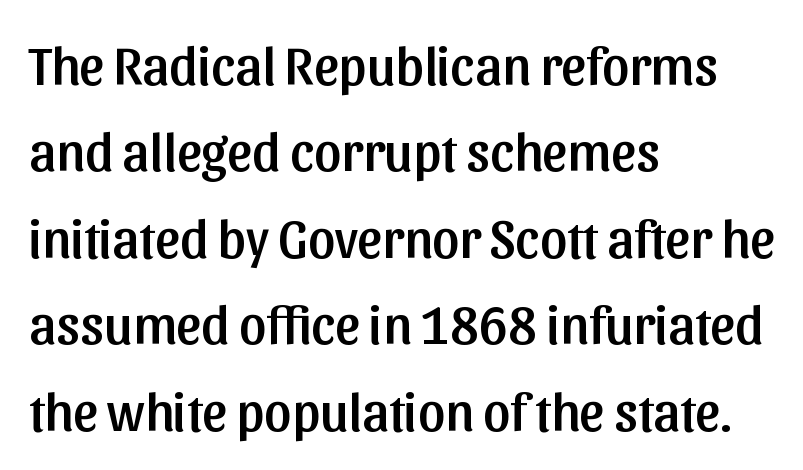
{"serif": "no", "italic": "no", "width": "normal", "stroke_contrast": "low", "x_height": "medium", "monospaced": "no", "underline": "no", "align": "left", "line_spacing": "normal", "line_spacing_ratio": 1.6, "letter_spacing": "normal", "letter_spacing_em": 0.0, "glyph_px": 54}
